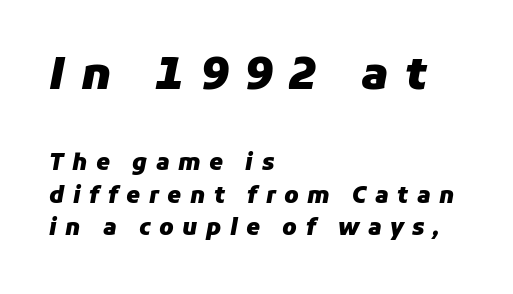
This is oblique type, the kind used for emphasis or titles. If you squint, the top block still reads clearly — it's the larger of the two. A dark, heavy texture on the line: the type is bold. This sample has the flowing, uneven cadence of proportional lettering. A student would call this left alignment; a typographer would say flush left, rag right. In terms of letterspacing, this is a distinctly airy, spread setting.
